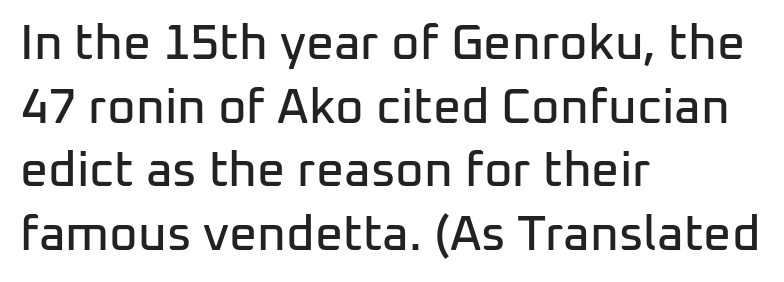
Serif or sans? Sans — the stroke terminals are bare. Posture: upright roman. Type without underlining. If you measured baseline to baseline, you'd find a middling distance. Proportional: the letters do not fall into vertical columns. These lines keep a tight, regular rhythm from letter to letter.
